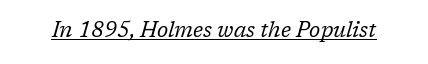
Q: Is the text bold? A: No.
Q: Is the text italic (slanted)? A: Yes, it leans right by about 17 degrees.
Q: Is the text underlined? A: Yes.
Q: Is the spacing between letters normal or unusually wide? A: Normal.
